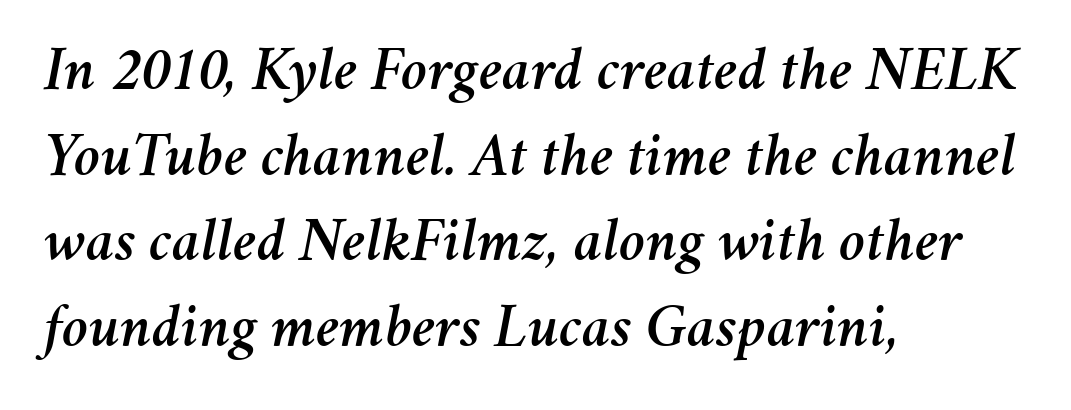
The image shows 63 px text type, italic (leaning right); set left-aligned, normal line spacing (1.36x), normal letter spacing, not underlined; medium stroke contrast and a medium x-height.
